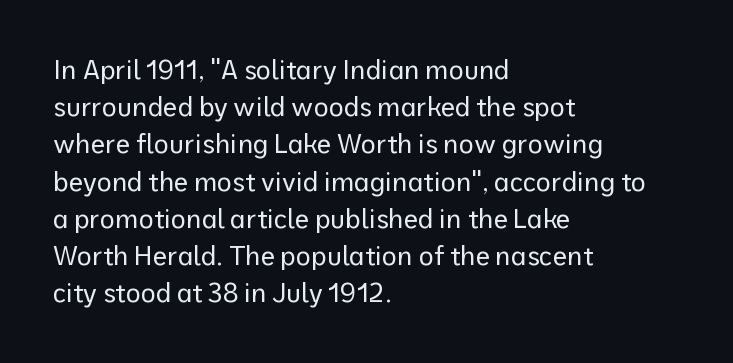
{"italic": "no", "bold": "no", "underline": "no", "align": "left", "line_spacing": "normal", "line_spacing_ratio": 1.43, "letter_spacing": "normal", "letter_spacing_em": 0.0, "glyph_px": 26}
